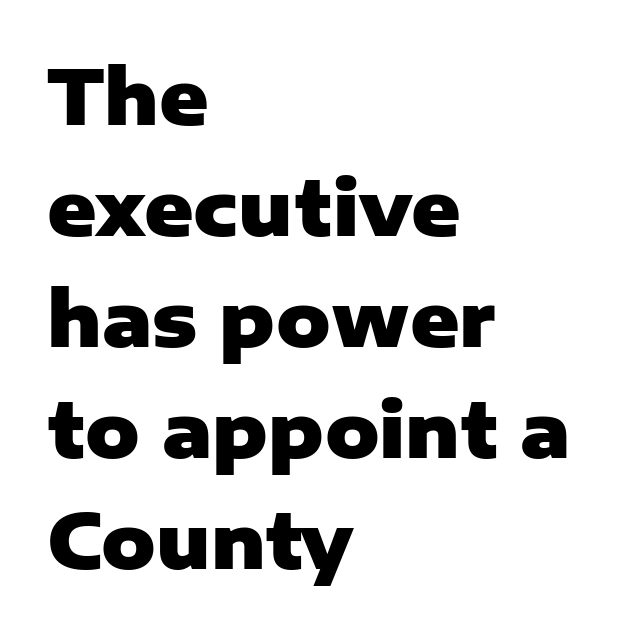
The image shows 75 px heavy sans-serif type, upright; set left-aligned, normal line spacing (1.48x), normal letter spacing, not underlined; low stroke contrast and a medium x-height.
